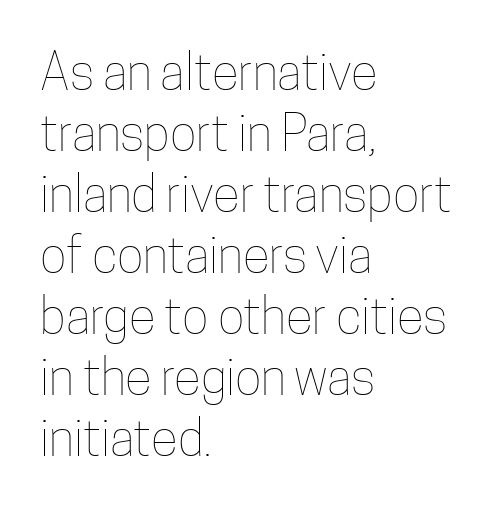
The image shows 50 px thin, condensed type, upright; set left-aligned, line spacing 1.22x, normal letter spacing, not underlined; low stroke contrast and a medium x-height.
